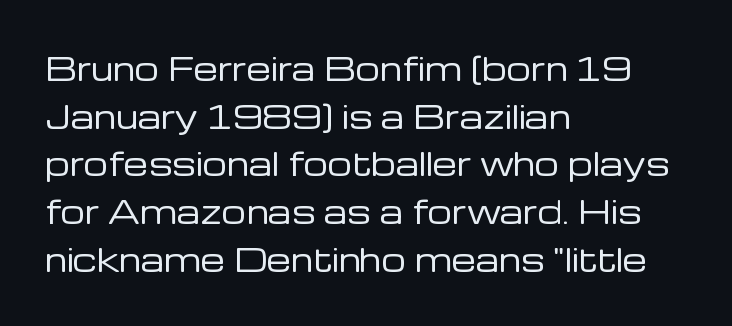
Here the designer chose a conventional face with non-uniform glyph widths. Stroke thickness stays within the range of a standard reading face or lighter. The block of text has a typical density, with ordinary space between rows. You can tell from the bare stems that sans-serif type was used. All the whitespace from short lines collects on the right. In terms of posture, this sample is upright.
